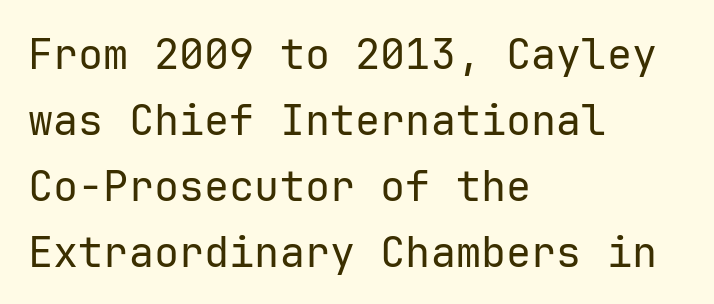
The image shows 42 px regular-weight sans-serif type, upright; set left-aligned, normal line spacing (1.57x), normal letter spacing, not underlined; low stroke contrast and a medium x-height.
